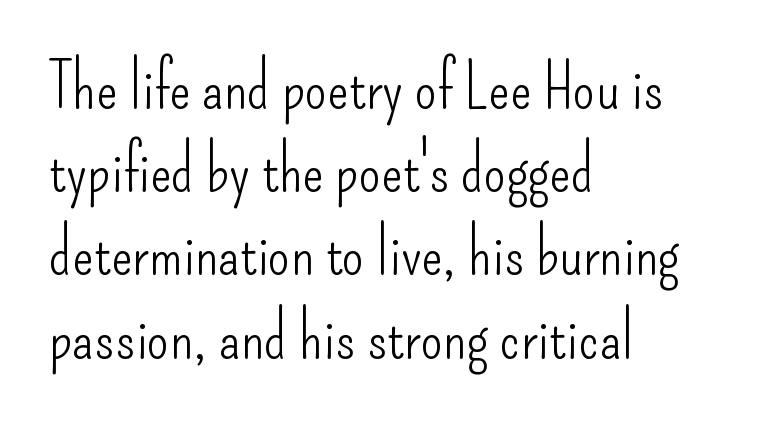
The image shows 64 px light, condensed sans-serif type, upright; set left-aligned, normal line spacing (1.3x), normal letter spacing, not underlined; low stroke contrast and a small x-height.
